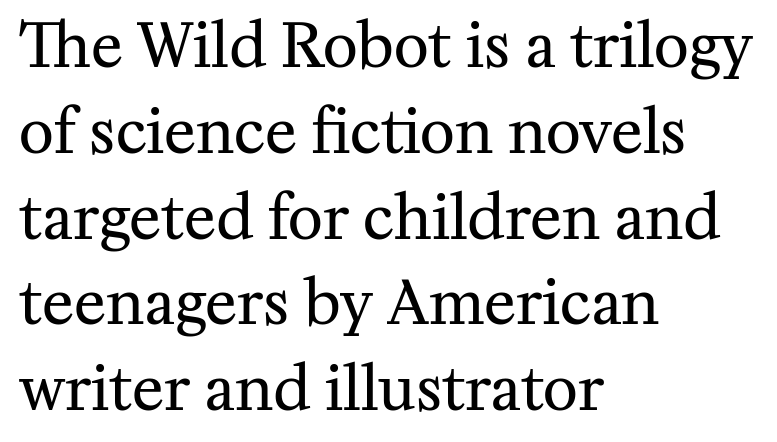
Q: Is the text bold? A: No.
Q: Is the text italic (slanted)? A: No, it is upright.
Q: Is the typeface a serif or a sans-serif typeface? A: Serif.
Q: Is the text underlined? A: No.
Q: How is the paragraph aligned? A: Left-aligned.
Q: Is the spacing between letters normal or unusually wide? A: Normal.
Q: Is the spacing between lines tight, normal or loose? A: Normal.
Q: Width (condensed, normal, or wide)? A: Normal.
Q: Stroke contrast? A: Medium.
Q: x-height? A: Medium.
Q: Monospaced? A: No.
